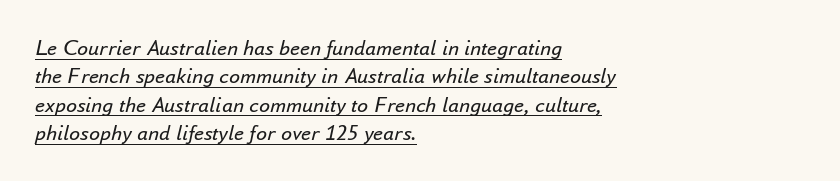
The image shows 22 px text type, italic (leaning right); set left-aligned, normal line spacing (1.29x), normal letter spacing, underlined.
